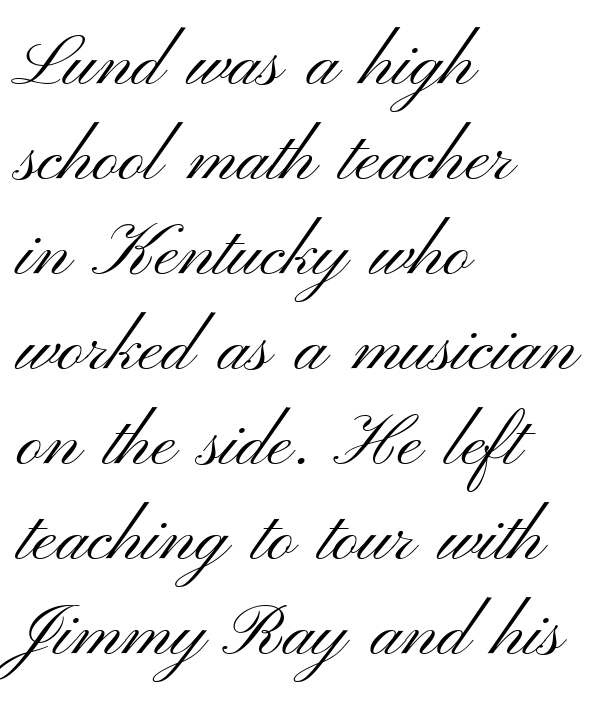
{"serif": "no", "bold": "no", "weight": "light", "width": "wide", "stroke_contrast": "medium", "x_height": "small", "monospaced": "no", "underline": "no", "align": "left", "line_spacing": "normal", "line_spacing_ratio": 1.32, "letter_spacing": "normal", "letter_spacing_em": 0.0, "glyph_px": 72}
